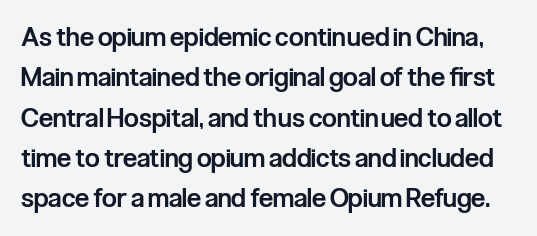
The image shows 26 px text type, upright; set normal line spacing (1.55x), normal letter spacing, not underlined.
